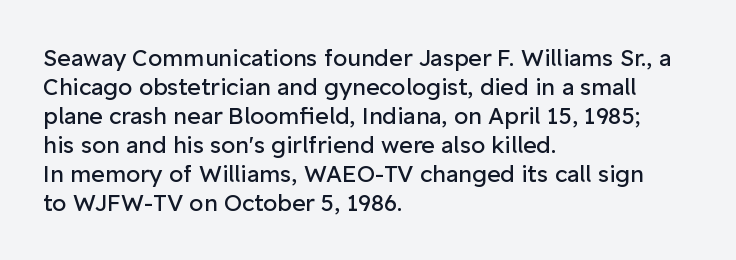
The image shows 23 px text type, upright; set left-aligned, normal line spacing (1.26x), normal letter spacing, not underlined.
